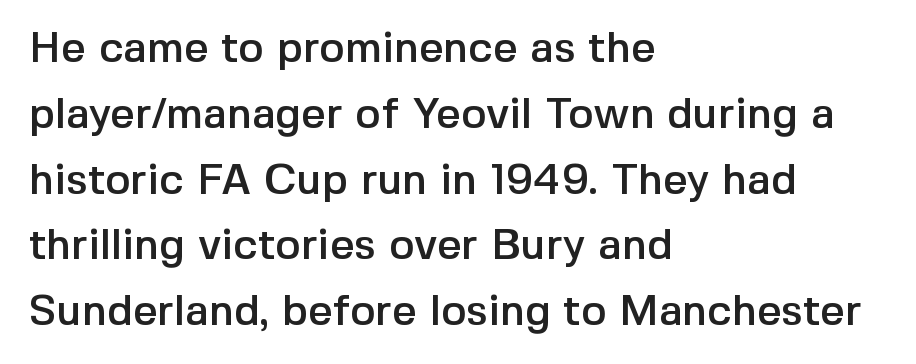
{"serif": "no", "italic": "no", "width": "normal", "x_height": "medium", "monospaced": "no", "underline": "no", "align": "left", "line_spacing": "normal", "line_spacing_ratio": 1.53, "letter_spacing": "normal", "letter_spacing_em": 0.0, "glyph_px": 43}
